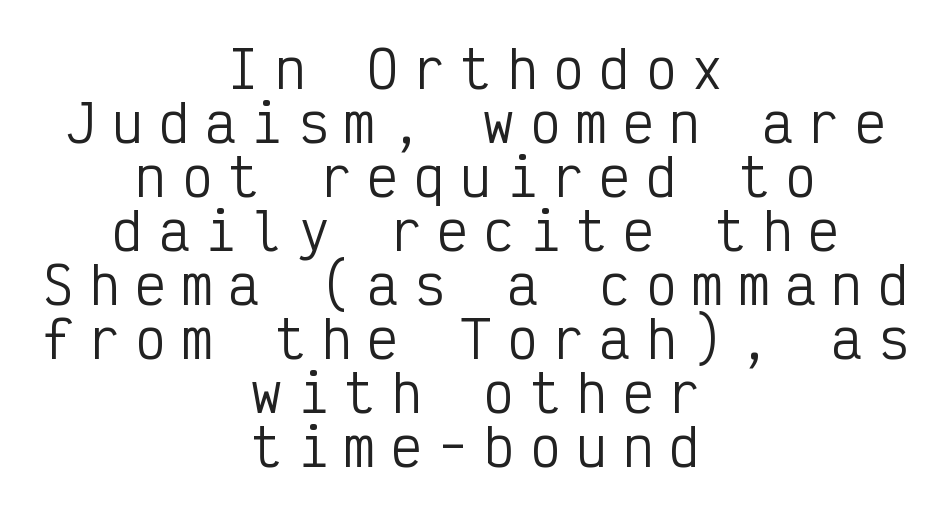
The compositor balanced each line on the midline. Vertically, the passage feels compressed, each row crowding the next. Stems and bowls with no extra thickness — not bold. Regarding serifs, this sample does without them.
